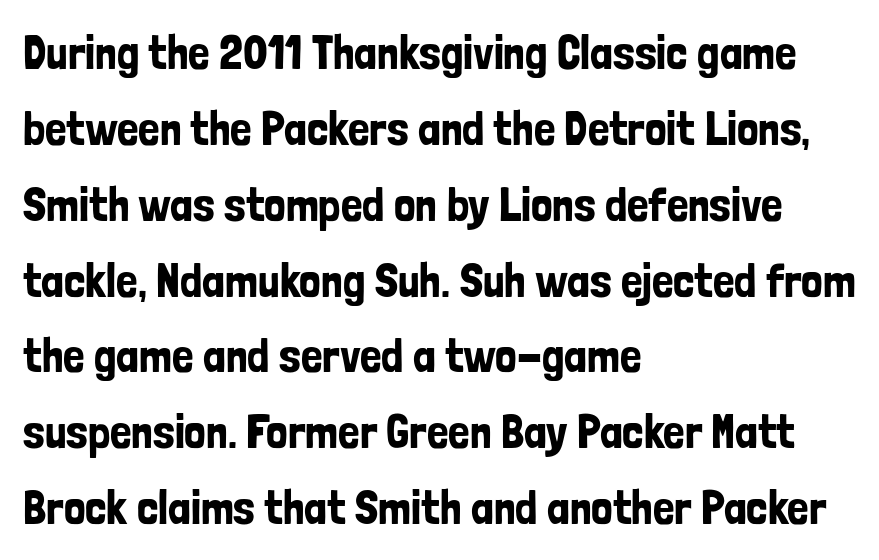
The image shows 48 px condensed sans-serif type, upright; set left-aligned, normal line spacing (1.58x), normal letter spacing, not underlined; low stroke contrast and a medium x-height.
